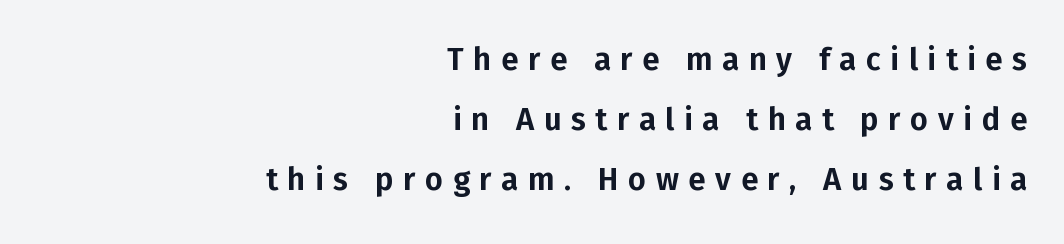
{"serif": "no", "italic": "no", "width": "normal", "stroke_contrast": "low", "x_height": "medium", "monospaced": "no", "underline": "no", "align": "right", "line_spacing": "loose", "line_spacing_ratio": 1.94, "letter_spacing": "wide", "letter_spacing_em": 0.31, "glyph_px": 31}
